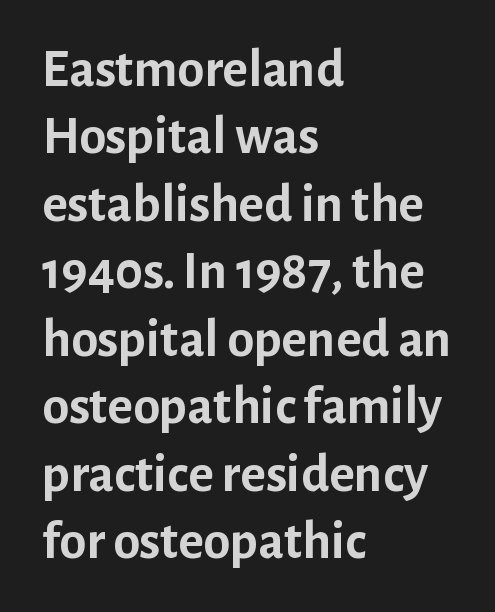
Vertical strokes here are truly vertical. These lines keep a tight, regular rhythm from letter to letter. Caption: multi-line text, flush left, ragged right. Serifs: no, the terminals of the letterforms are clean. Leading matches the norm, producing a regular column.
